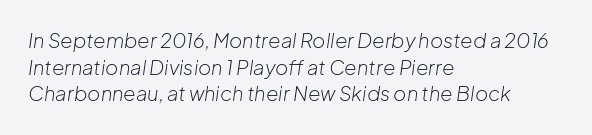
The paragraph has a hard left edge and a soft right edge. The rendering uses a moderate line-height, typical for paragraphs. The font's italic variant was chosen for this text. Standard letterfit; no display-style spreading of the glyphs. Weight: regular or lighter.
